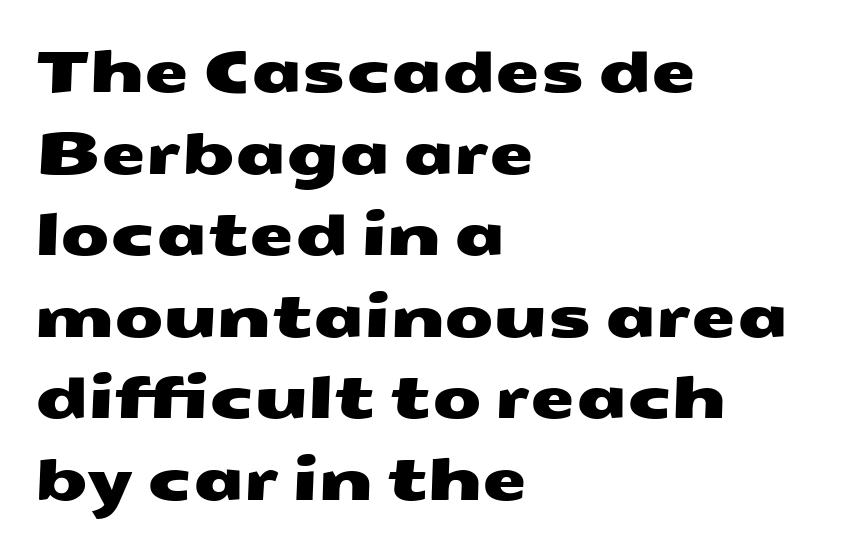
Q: Is the typeface a serif or a sans-serif typeface? A: Sans-serif.
Q: Is the text underlined? A: No.
Q: How is the paragraph aligned? A: Left-aligned.
Q: Is the spacing between letters normal or unusually wide? A: Normal.
Q: Is the spacing between lines tight, normal or loose? A: Normal.
Q: Width (condensed, normal, or wide)? A: Wide.
Q: Stroke contrast? A: Medium.
Q: x-height? A: Medium.
Q: Monospaced? A: No.
